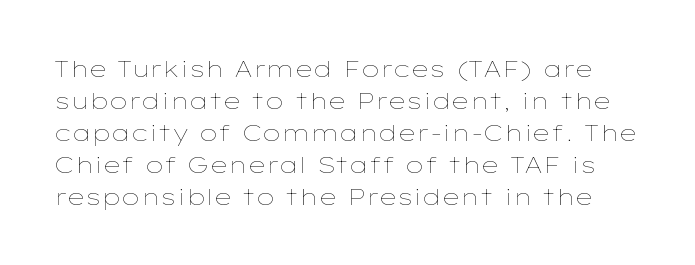
The image shows 23 px text type, upright; set normal line spacing (1.39x), normal letter spacing, not underlined.
